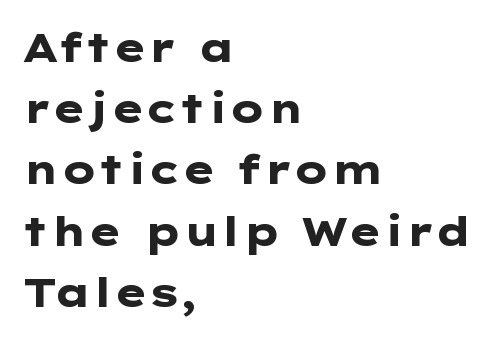
{"serif": "no", "italic": "no", "bold": "yes", "weight": "heavy", "width": "wide", "stroke_contrast": "low", "x_height": "medium", "underline": "no", "align": "left", "line_spacing": "normal", "line_spacing_ratio": 1.53, "letter_spacing": "normal", "letter_spacing_em": 0.0, "glyph_px": 40}
